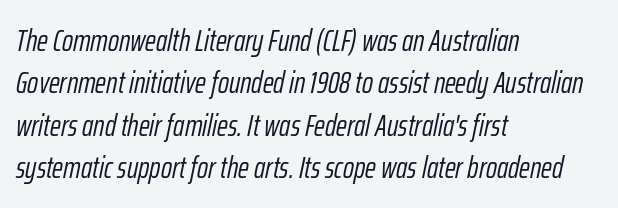
One glance says typical: line gaps are just what's usual. The axis of the letterforms is tilted away from vertical. Spacing between characters is what you'd get straight out of the box. The typeface has the unassuming heft of standard copy or less.
